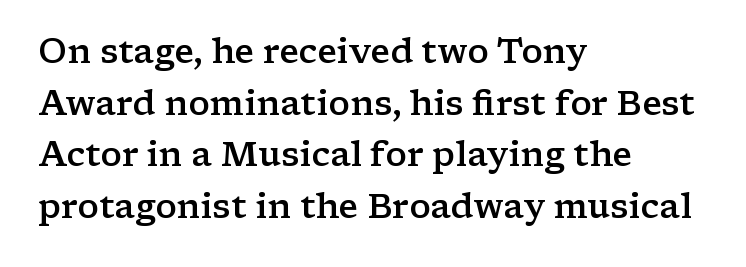
The image shows 34 px semibold, wide serif type, upright; set left-aligned, normal line spacing (1.52x), normal letter spacing, not underlined; low stroke contrast and a medium x-height.
